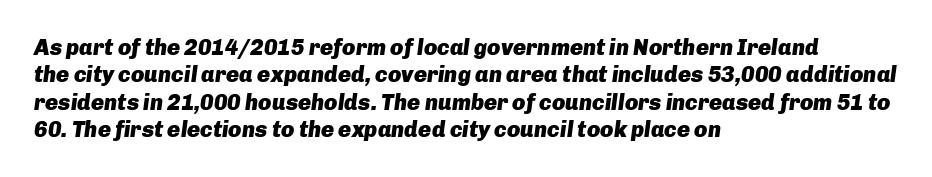
The image shows 22 px bold type, italic (leaning right); set left-aligned, line spacing 1.24x, normal letter spacing, not underlined.
